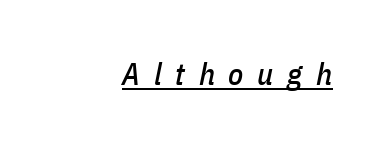
Q: Is the text italic (slanted)? A: Yes, it leans right by about 11 degrees.
Q: Is the text underlined? A: Yes.
Q: Is the spacing between letters normal or unusually wide? A: Unusually wide.
Q: Width (condensed, normal, or wide)? A: Condensed.
Q: Stroke contrast? A: Low.
Q: x-height? A: Medium.
Q: Monospaced? A: No.
